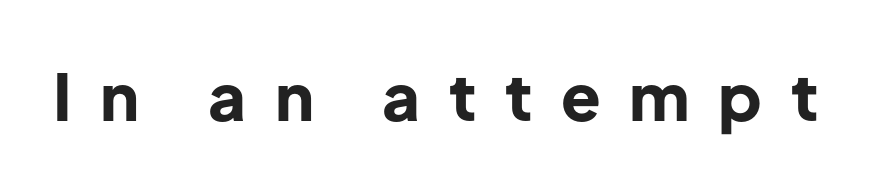
The image shows 65 px bold sans-serif type, upright; set unusually wide letter spacing (+0.44 em), not underlined; low stroke contrast and a medium x-height.
